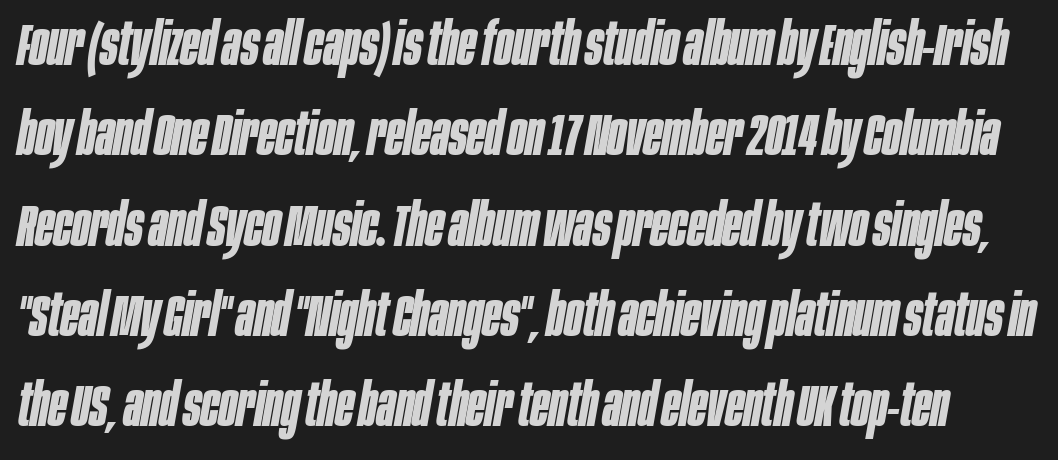
{"italic": "yes", "lean": "right", "slant_degrees": 10, "bold": "yes", "weight": "bold", "width": "condensed", "stroke_contrast": "low", "x_height": "large", "monospaced": "no", "underline": "no", "line_spacing": "normal", "line_spacing_ratio": 1.53, "letter_spacing": "normal", "letter_spacing_em": 0.0, "glyph_px": 59}
